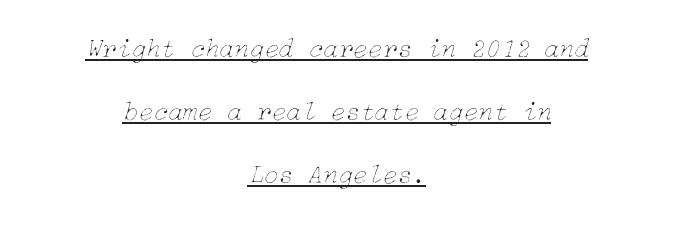
Q: Is the text bold? A: No.
Q: Is the text italic (slanted)? A: Yes, it leans right by about 15 degrees.
Q: Is the text underlined? A: Yes.
Q: How is the paragraph aligned? A: Centered.
Q: Is the spacing between letters normal or unusually wide? A: Normal.
Q: Is the spacing between lines tight, normal or loose? A: Loose.
